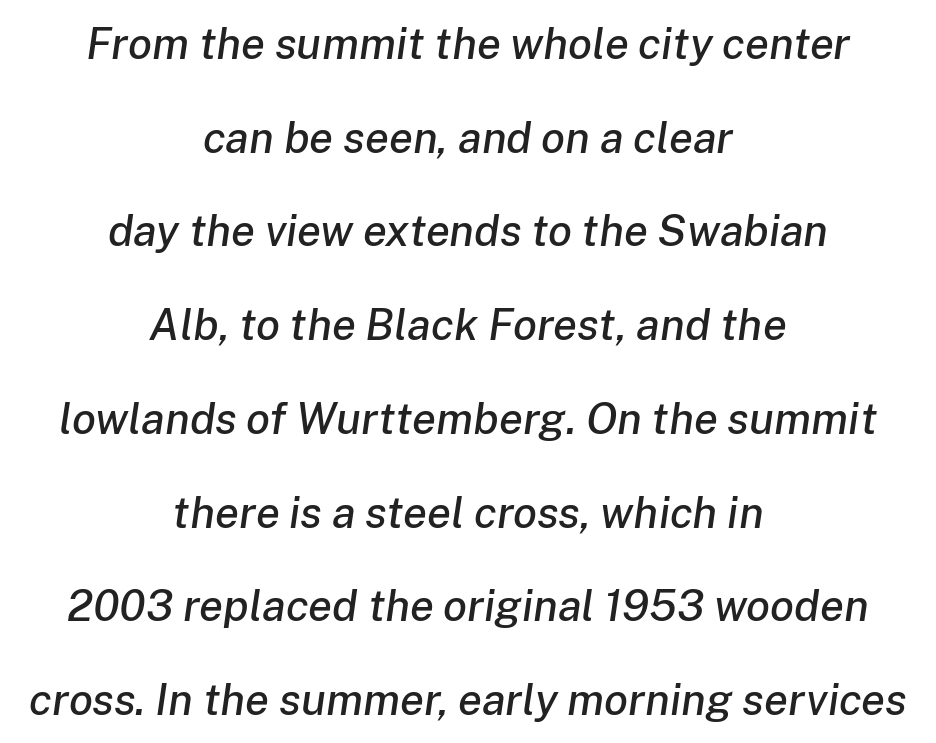
Q: Is the text italic (slanted)? A: Yes, it leans right by about 8 degrees.
Q: Is the text underlined? A: No.
Q: How is the paragraph aligned? A: Centered.
Q: Is the spacing between letters normal or unusually wide? A: Normal.
Q: Is the spacing between lines tight, normal or loose? A: Loose.
Q: Width (condensed, normal, or wide)? A: Normal.
Q: Stroke contrast? A: Low.
Q: x-height? A: Medium.
Q: Monospaced? A: No.
